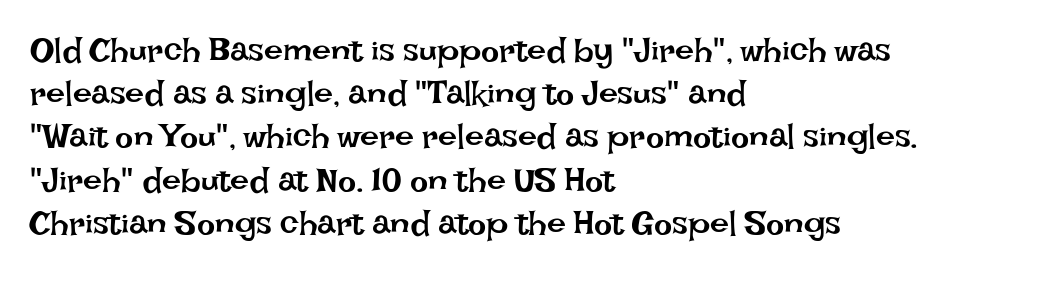
The letterforms sit shoulder to shoulder at normal distance. The leading is moderate, giving the passage an even texture. Vertical strokes here are truly vertical. The rendering uses natural spacing where letterforms have individual widths. Teacher's note: observe the even left margin — that is flush-left alignment. No extra ink here — the face is not bold.
